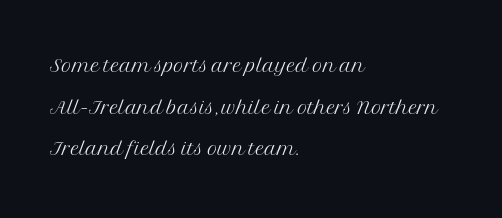
I'd call this a serif setting — the letters wear small feet. Compared with a typical body face, this is equally light or lighter still. The paragraph shown leans on its left margin. Only glyphs here, with clear space below each row. Do the characters align in a grid? No, the font is proportional.
